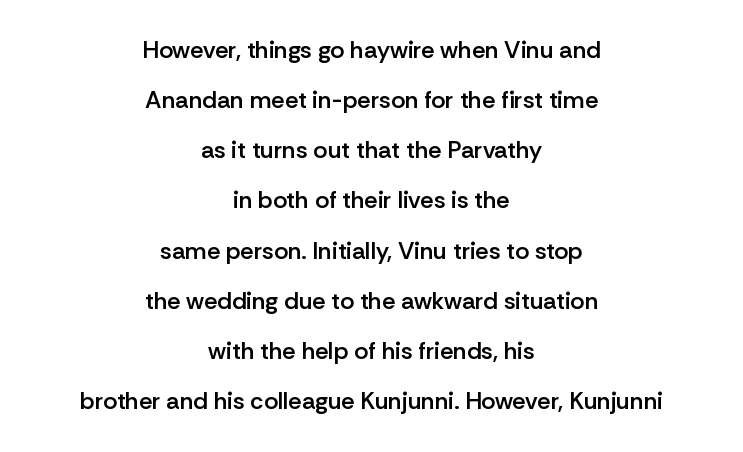
The image shows 24 px text type, upright; set centered, loose line spacing (2.09x), normal letter spacing, not underlined.
